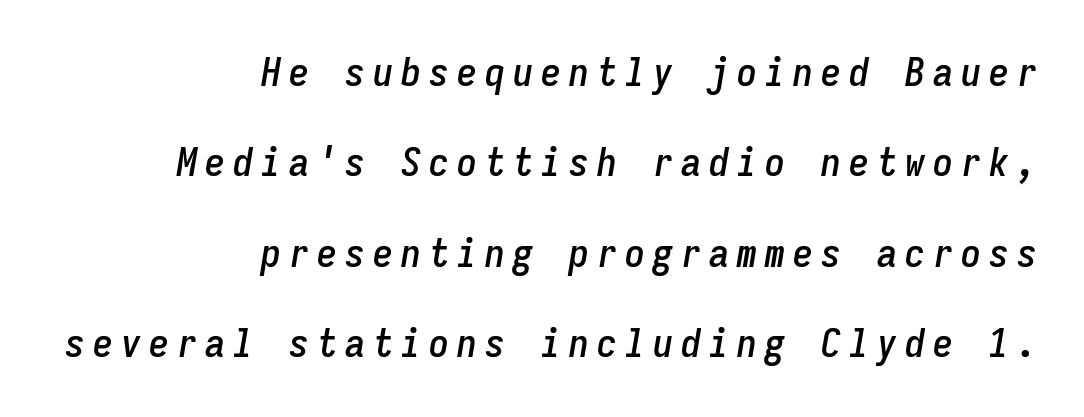
{"italic": "yes", "lean": "right", "slant_degrees": 9, "width": "condensed", "stroke_contrast": "low", "x_height": "medium", "monospaced": "yes", "underline": "no", "align": "right", "line_spacing": "loose", "line_spacing_ratio": 2.26, "letter_spacing": "wide", "letter_spacing_em": 0.2, "glyph_px": 40}
